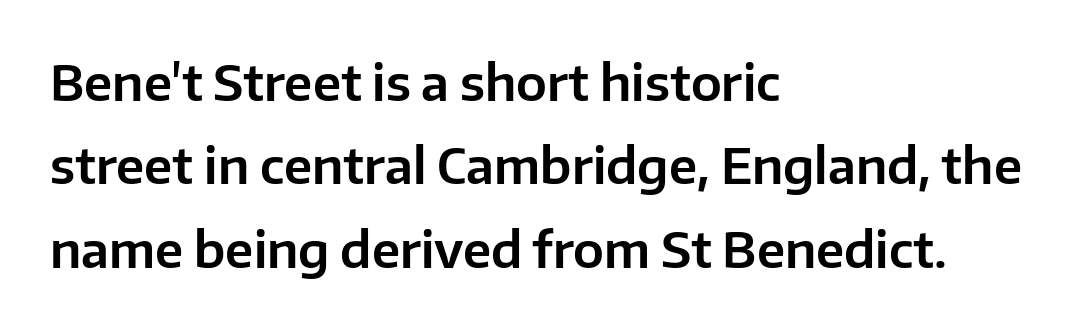
{"serif": "no", "italic": "no", "width": "normal", "stroke_contrast": "low", "x_height": "medium", "monospaced": "no", "underline": "no", "align": "left", "line_spacing": "normal", "line_spacing_ratio": 1.7, "letter_spacing": "normal", "letter_spacing_em": 0.0, "glyph_px": 49}
